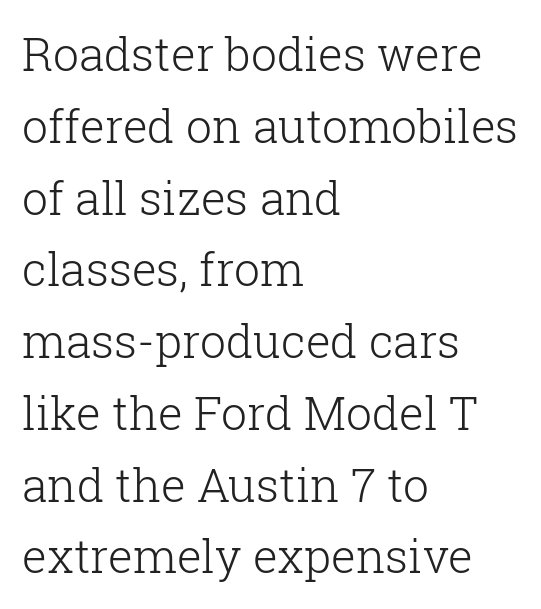
Q: Is the text bold? A: No.
Q: Is the text italic (slanted)? A: No, it is upright.
Q: Is the typeface a serif or a sans-serif typeface? A: Serif.
Q: Is the text underlined? A: No.
Q: How is the paragraph aligned? A: Left-aligned.
Q: Is the spacing between letters normal or unusually wide? A: Normal.
Q: Is the spacing between lines tight, normal or loose? A: Normal.
Q: Width (condensed, normal, or wide)? A: Normal.
Q: Stroke contrast? A: Low.
Q: x-height? A: Medium.
Q: Monospaced? A: No.
